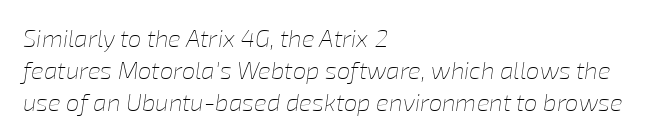
The image shows 24 px text type, italic (leaning right); set left-aligned, normal line spacing (1.33x), normal letter spacing, not underlined.
